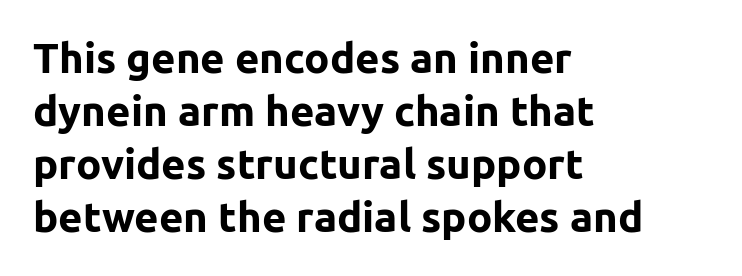
If you measured baseline to baseline, you'd find a middling distance. Do the characters align in a grid? No, the font is proportional. The characters display no serif detailing; their extremities are plain. No italicization has been applied; the sample stays upright.
